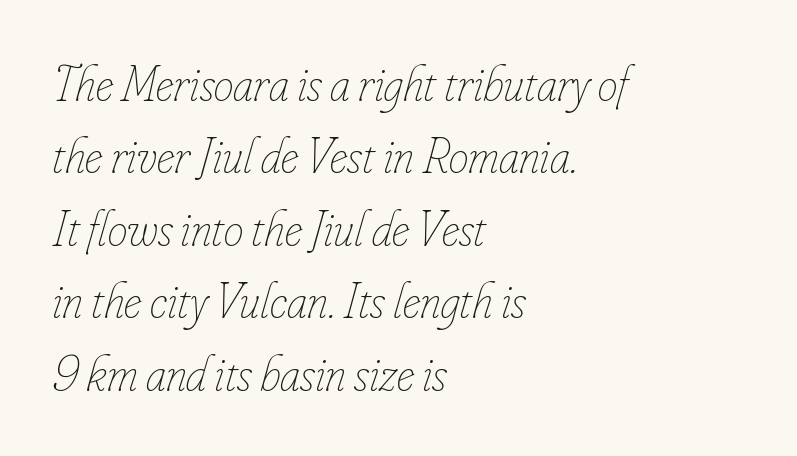
{"italic": "yes", "lean": "right", "slant_degrees": 16, "bold": "no", "weight": "thin", "width": "condensed", "stroke_contrast": "low", "x_height": "small", "monospaced": "no", "underline": "no", "align": "left", "line_spacing": "normal", "line_spacing_ratio": 1.45, "letter_spacing": "normal", "letter_spacing_em": 0.0, "glyph_px": 50}
